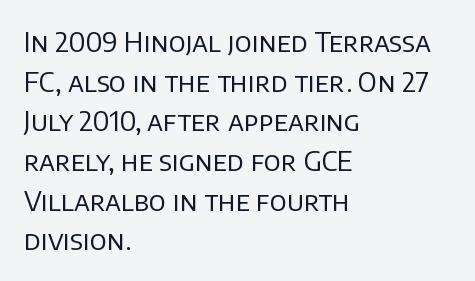
The image shows 27 px text type, upright; set left-aligned, normal line spacing (1.47x), normal letter spacing, not underlined.
